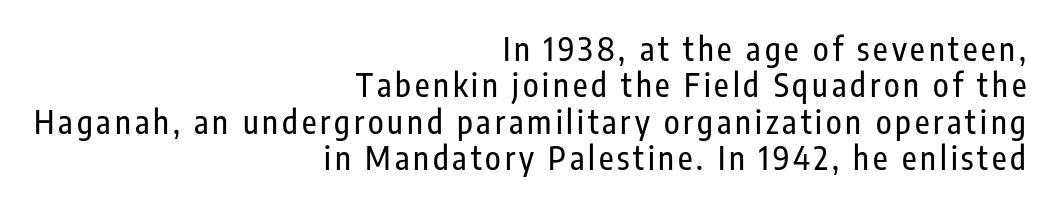
Anything drawn beneath the words? Only blank space. The text was rendered using a sans face with plain stroke endings. These lines stack with their right ends in a neat column. If you drew a line through each stem, it would be perfectly vertical. Do the characters align in a grid? No, the font is proportional.
